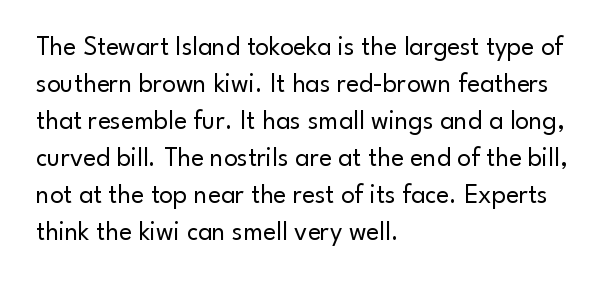
The image shows 27 px text type, upright; set left-aligned, normal line spacing (1.37x), normal letter spacing, not underlined.
